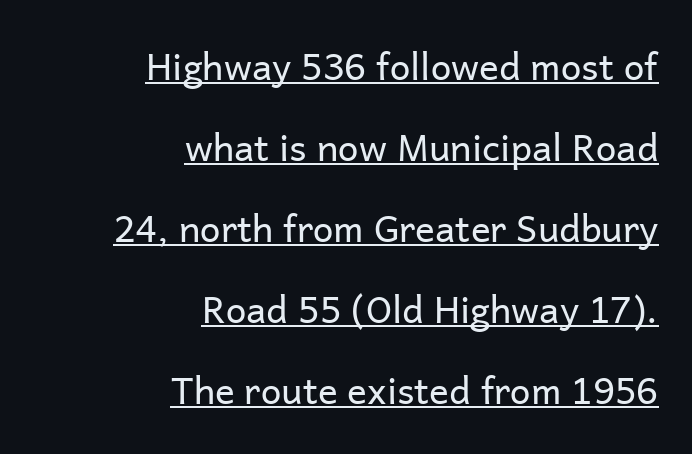
Q: Is the text bold? A: No.
Q: Is the text italic (slanted)? A: No, it is upright.
Q: Is the typeface a serif or a sans-serif typeface? A: Sans-serif.
Q: Is the text underlined? A: Yes.
Q: How is the paragraph aligned? A: Right-aligned.
Q: Is the spacing between letters normal or unusually wide? A: Normal.
Q: Is the spacing between lines tight, normal or loose? A: Loose.
Q: Width (condensed, normal, or wide)? A: Normal.
Q: Stroke contrast? A: Low.
Q: x-height? A: Medium.
Q: Monospaced? A: No.
